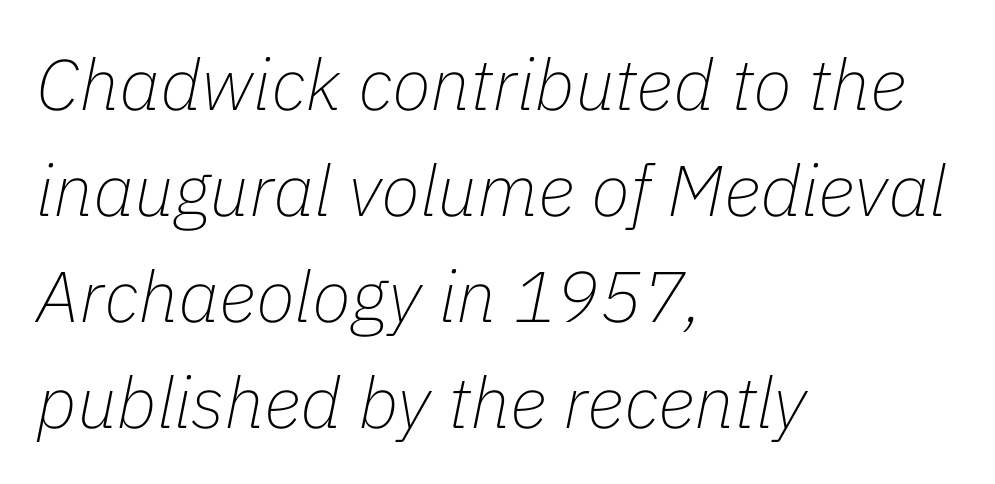
Q: Is the text bold? A: No.
Q: Is the text italic (slanted)? A: Yes, it leans right by about 11 degrees.
Q: Is the text underlined? A: No.
Q: How is the paragraph aligned? A: Left-aligned.
Q: Is the spacing between letters normal or unusually wide? A: Normal.
Q: Is the spacing between lines tight, normal or loose? A: Normal.
Q: Width (condensed, normal, or wide)? A: Normal.
Q: Stroke contrast? A: Low.
Q: x-height? A: Medium.
Q: Monospaced? A: No.
